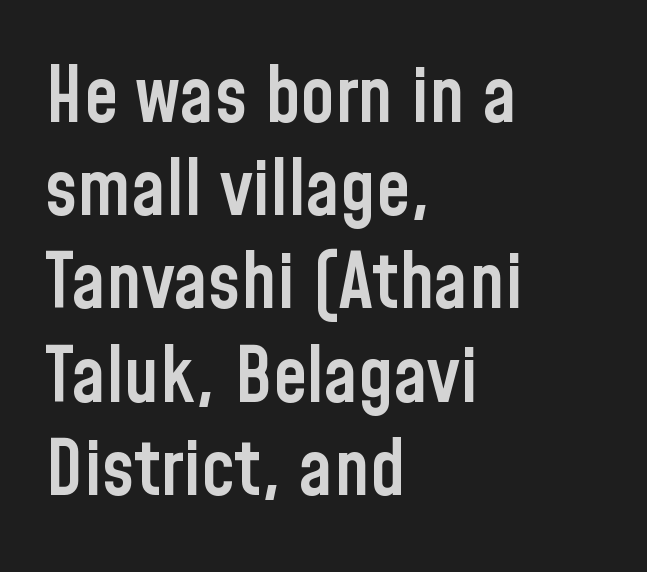
The image shows 77 px semibold, condensed sans-serif type, upright; set left-aligned, line spacing 1.21x, normal letter spacing, not underlined; low stroke contrast and a medium x-height.
